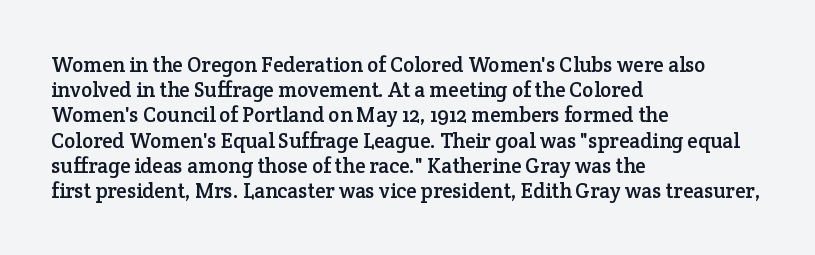
Posture: straight, roman, zero tilt. A clean baseline with only descenders dipping below it. Does the copy run flush right? No — it runs flush left. Tracking value appears to be zero — textbook default spacing.
